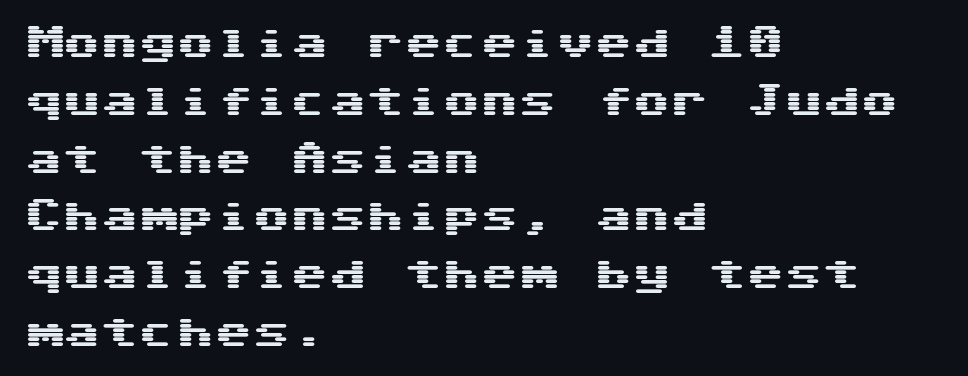
{"serif": "no", "italic": "no", "width": "wide", "stroke_contrast": "medium", "x_height": "medium", "underline": "no", "align": "left", "line_spacing": "normal", "line_spacing_ratio": 1.52, "letter_spacing": "normal", "letter_spacing_em": 0.0, "glyph_px": 38}
